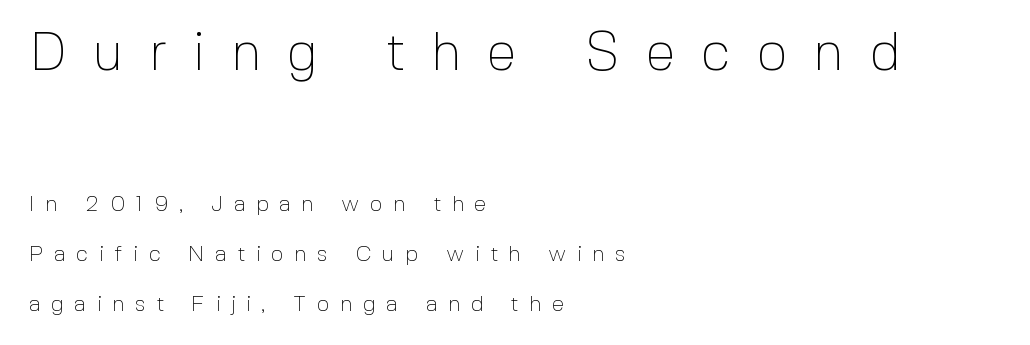
Tracking here is generous; glyphs stand well apart from one another. Short and long lines alike share a common starting point at left. Is the stroke heavy? The answer is a plain regular-or-lighter. Which of the two is more prominent by size? The first, at the top.
